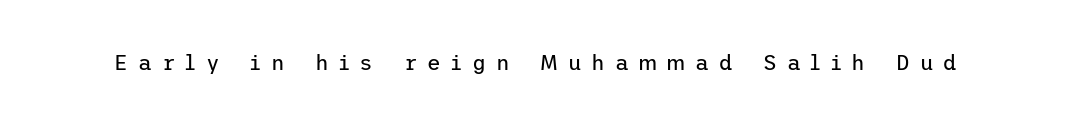
The image shows 21 px text type, upright; set unusually wide letter spacing (+0.48 em), not underlined.
